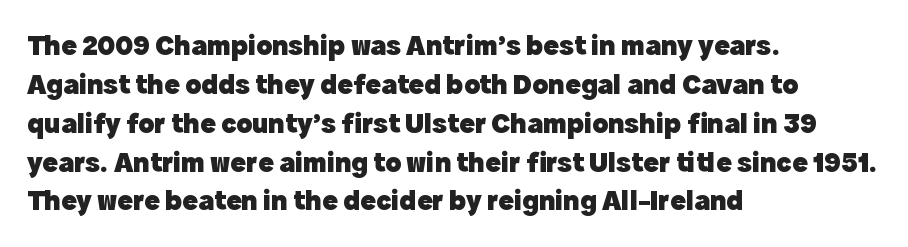
The image shows 29 px heavy sans-serif type, upright; set left-aligned, normal line spacing (1.34x), normal letter spacing, not underlined; a medium x-height.
